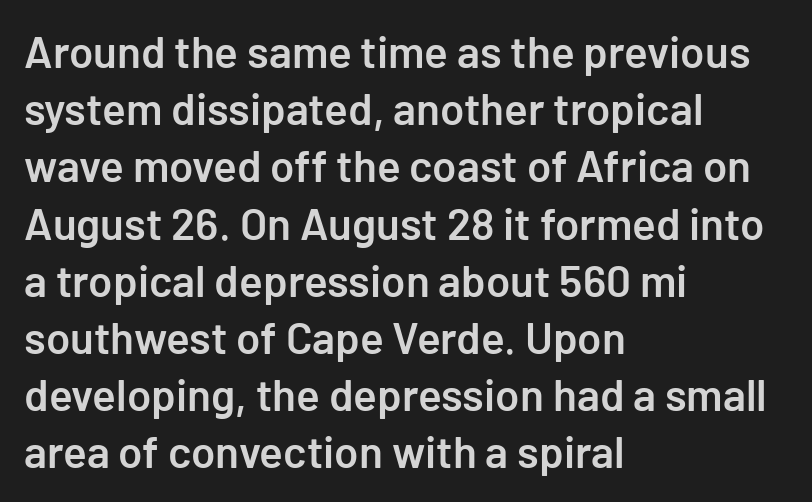
Q: Is the text bold? A: Semi-bold.
Q: Is the text italic (slanted)? A: No, it is upright.
Q: Is the typeface a serif or a sans-serif typeface? A: Sans-serif.
Q: Is the text underlined? A: No.
Q: How is the paragraph aligned? A: Left-aligned.
Q: Is the spacing between letters normal or unusually wide? A: Normal.
Q: Is the spacing between lines tight, normal or loose? A: Normal.
Q: Width (condensed, normal, or wide)? A: Normal.
Q: Stroke contrast? A: Low.
Q: x-height? A: Medium.
